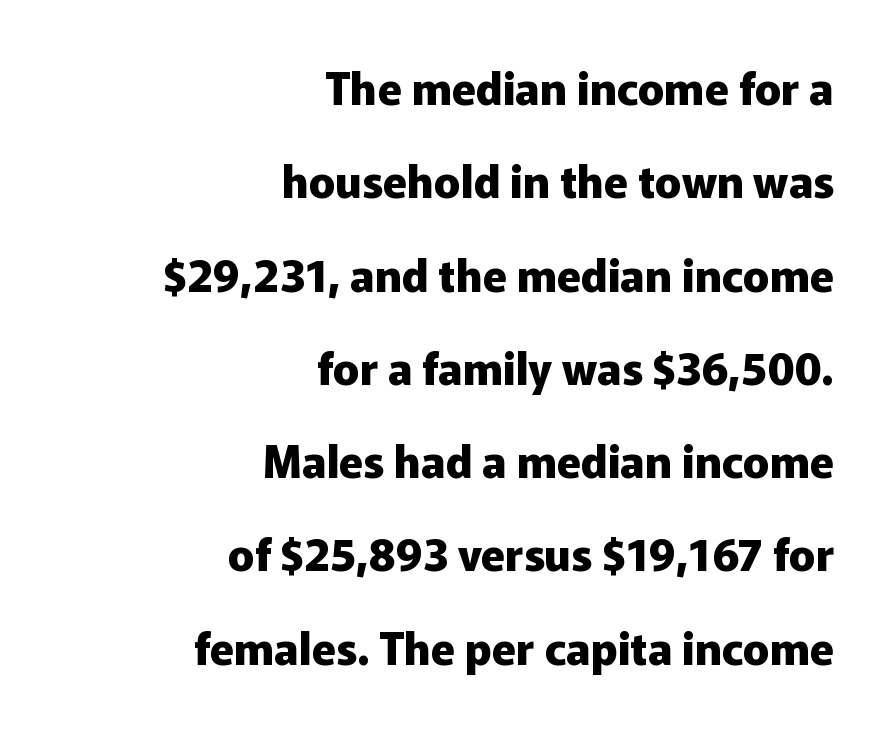
Q: Is the text bold? A: Yes.
Q: Is the text italic (slanted)? A: No, it is upright.
Q: Is the typeface a serif or a sans-serif typeface? A: Sans-serif.
Q: Is the text underlined? A: No.
Q: How is the paragraph aligned? A: Right-aligned.
Q: Is the spacing between letters normal or unusually wide? A: Normal.
Q: Is the spacing between lines tight, normal or loose? A: Loose.
Q: Width (condensed, normal, or wide)? A: Normal.
Q: Stroke contrast? A: Low.
Q: x-height? A: Medium.
Q: Monospaced? A: No.
